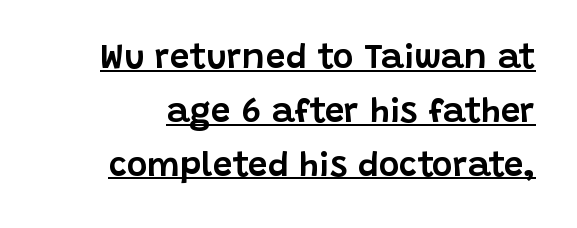
The image shows 35 px sans-serif type, upright; set normal line spacing (1.54x), normal letter spacing, underlined; low stroke contrast and a large x-height.
